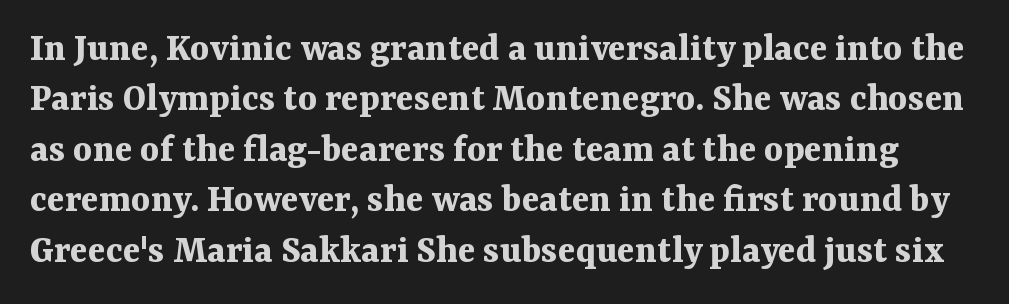
{"serif": "yes", "italic": "no", "bold": "yes", "weight": "bold", "width": "normal", "stroke_contrast": "medium", "x_height": "medium", "monospaced": "no", "underline": "no", "line_spacing_ratio": 1.23, "letter_spacing": "normal", "letter_spacing_em": 0.0, "glyph_px": 41}
